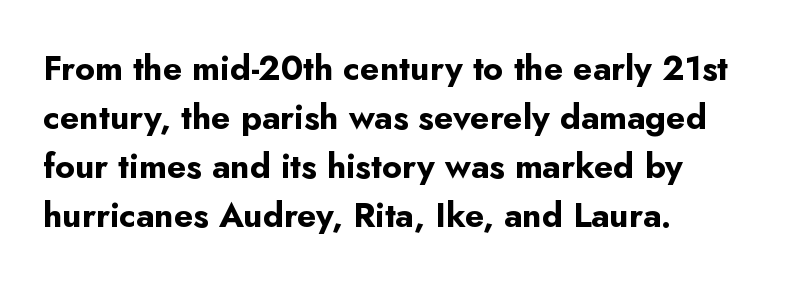
{"serif": "no", "italic": "no", "bold": "yes", "weight": "bold", "width": "normal", "stroke_contrast": "low", "x_height": "small", "monospaced": "no", "underline": "no", "align": "left", "line_spacing": "normal", "line_spacing_ratio": 1.44, "letter_spacing": "normal", "letter_spacing_em": 0.0, "glyph_px": 34}
